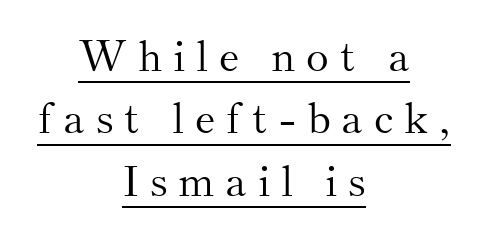
Does the type have serifs? Yes, each stem ends in a small foot. Students, observe: this is what conventionally led text looks like. Centered paragraph, ragged on both sides. Note the varied advance widths — an 'i' is clearly narrower than an 'm'. Does extra space separate the letters? Yes, quite a lot of it. Caption: lettering with a line underneath.
